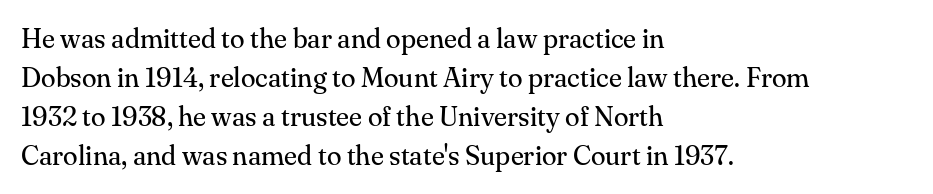
Q: Is the text bold? A: No.
Q: Is the text italic (slanted)? A: No, it is upright.
Q: Is the text underlined? A: No.
Q: How is the paragraph aligned? A: Left-aligned.
Q: Is the spacing between letters normal or unusually wide? A: Normal.
Q: Is the spacing between lines tight, normal or loose? A: Normal.
